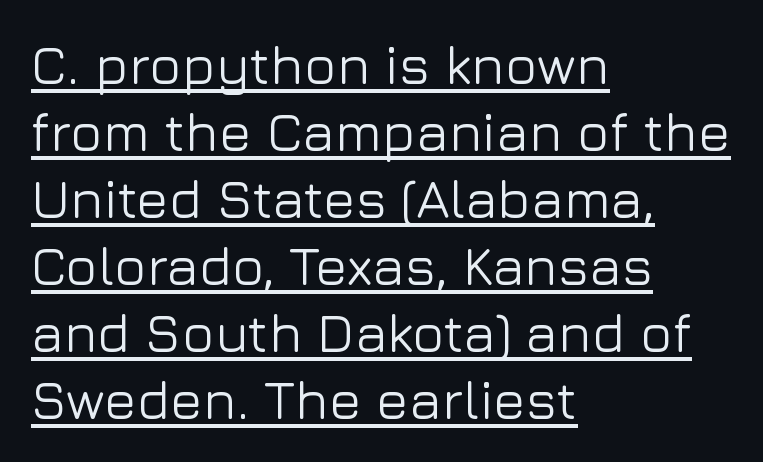
The image shows 54 px sans-serif type, upright; set left-aligned, line spacing 1.24x, normal letter spacing, underlined; low stroke contrast and a medium x-height.
